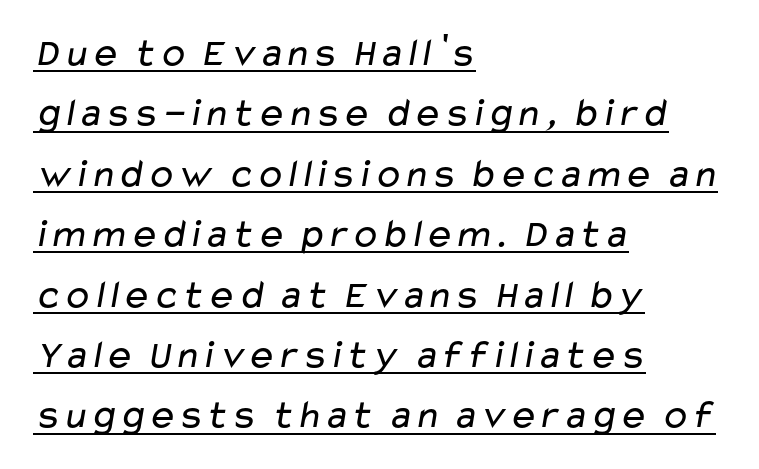
The sample's only ornament is a line tracing under the words. These lines sit exactly where default settings would place them. Each line starts at the same left margin while the right side varies. Stroke terminals: plain, sans-serif. Counters stay open thanks to moderate or lighter strokes. Honestly, the letter spacing is just normal — you wouldn't notice it.
